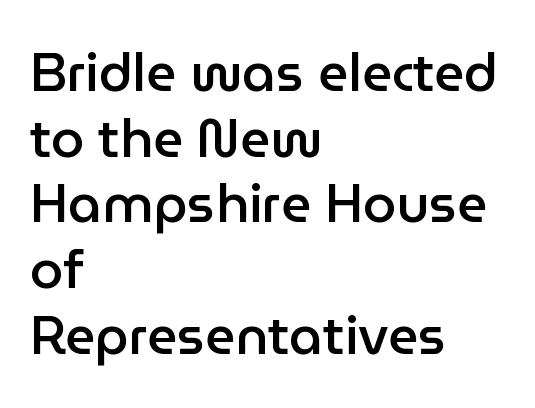
Horizontally, the lines are justified to the leading edge only. Anything drawn beneath the words? Only blank space. The gaps between neighbouring characters are ordinary and unremarkable. Each letter's strokes conclude bluntly, with no projecting serifs.
